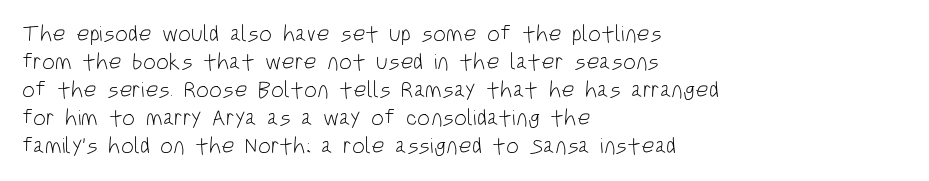
{"italic": "no", "bold": "no", "underline": "no", "align": "left", "line_spacing_ratio": 1.22, "letter_spacing": "normal", "letter_spacing_em": 0.0, "glyph_px": 23}
